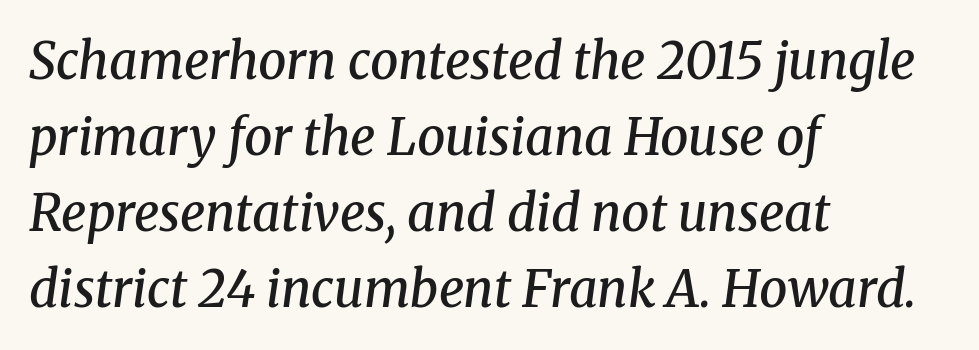
{"serif": "yes", "italic": "yes", "lean": "right", "slant_degrees": 8, "bold": "semi", "weight": "semibold", "width": "normal", "stroke_contrast": "medium", "x_height": "medium", "monospaced": "no", "underline": "no", "align": "left", "line_spacing": "normal", "line_spacing_ratio": 1.52, "letter_spacing": "normal", "letter_spacing_em": 0.0, "glyph_px": 50}
